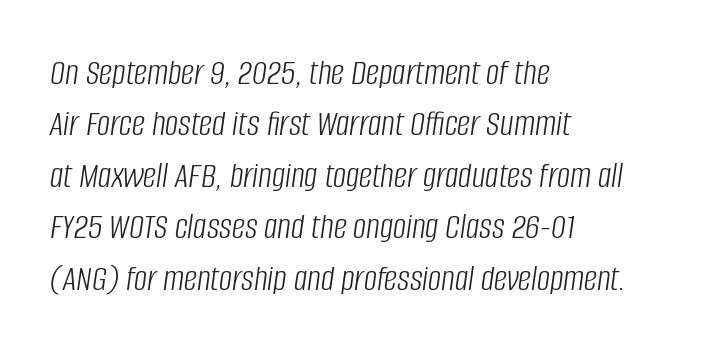
The image shows 37 px light, condensed type, italic (leaning right); set left-aligned, normal line spacing (1.39x), normal letter spacing, not underlined; low stroke contrast and a large x-height.
